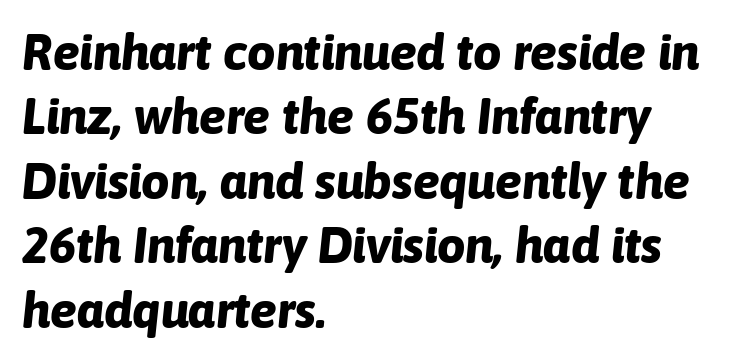
Unmarked baselines from the first word to the last. Caption: bold face, heavy strokes. Spacing verdict: proportional, widths tailored to each character. Nothing unusual about the tracking: characters are spaced as the font intends. The lines in this sample share a left origin and differ only in where they stop. The space between consecutive lines is moderate.
